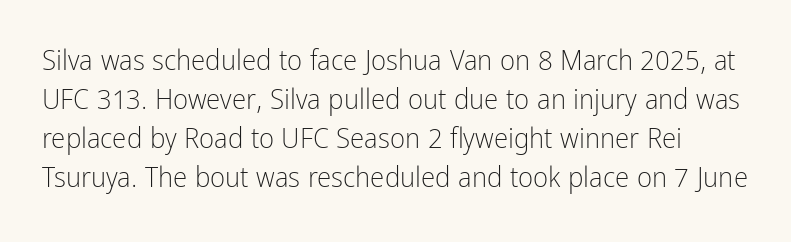
{"serif": "no", "italic": "no", "bold": "no", "weight": "light", "width": "condensed", "stroke_contrast": "low", "x_height": "medium", "monospaced": "no", "underline": "no", "line_spacing": "normal", "line_spacing_ratio": 1.35, "letter_spacing": "normal", "letter_spacing_em": 0.0, "glyph_px": 29}
